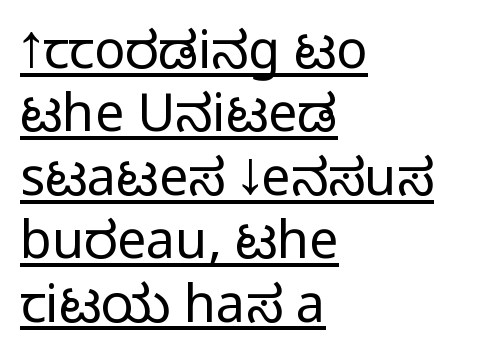
Q: Is the text bold? A: No.
Q: Is the text italic (slanted)? A: No, it is upright.
Q: Is the typeface a serif or a sans-serif typeface? A: Sans-serif.
Q: Is the text underlined? A: Yes.
Q: How is the paragraph aligned? A: Left-aligned.
Q: Is the spacing between letters normal or unusually wide? A: Normal.
Q: Width (condensed, normal, or wide)? A: Condensed.
Q: Stroke contrast? A: Low.
Q: x-height? A: Large.
Q: Monospaced? A: No.
